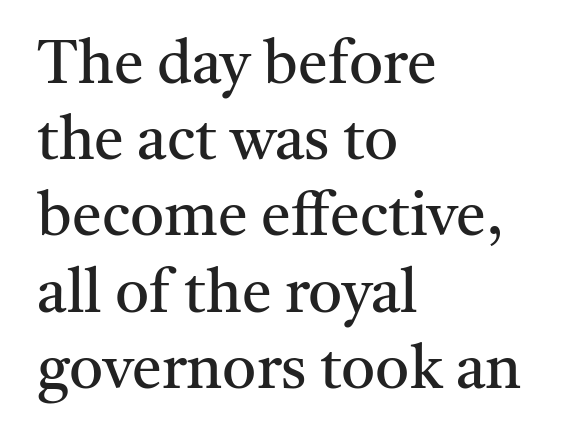
The image shows 60 px regular-weight serif type, upright; set left-aligned, normal line spacing (1.27x), normal letter spacing, not underlined; medium stroke contrast and a medium x-height.
